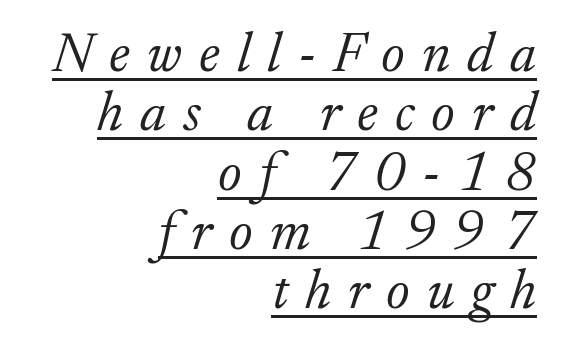
{"serif": "yes", "italic": "yes", "lean": "right", "slant_degrees": 17, "bold": "no", "weight": "light", "width": "normal", "stroke_contrast": "low", "x_height": "small", "monospaced": "no", "underline": "yes", "align": "right", "line_spacing": "tight", "line_spacing_ratio": 1.06, "letter_spacing": "wide", "letter_spacing_em": 0.3, "glyph_px": 56}
